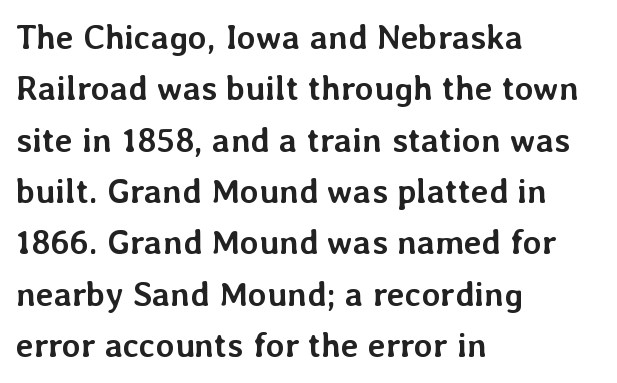
Q: Is the text bold? A: Yes.
Q: Is the text italic (slanted)? A: No, it is upright.
Q: Is the text underlined? A: No.
Q: How is the paragraph aligned? A: Left-aligned.
Q: Is the spacing between letters normal or unusually wide? A: Normal.
Q: Is the spacing between lines tight, normal or loose? A: Normal.
Q: Width (condensed, normal, or wide)? A: Normal.
Q: Stroke contrast? A: Low.
Q: x-height? A: Medium.
Q: Monospaced? A: No.
